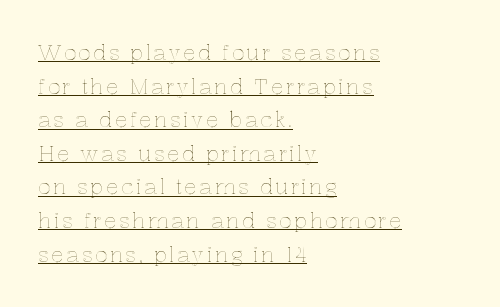
{"italic": "no", "underline": "yes", "align": "left", "line_spacing": "normal", "line_spacing_ratio": 1.6, "glyph_px": 21}
